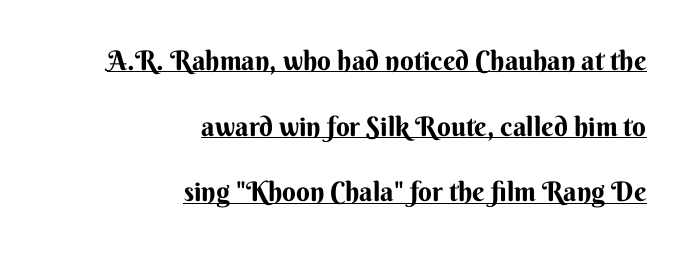
When letters stand straight like this, we call the style roman or upright. Caption: multi-line text, flush right, ragged left. Quick note: interline space is abundant. Does extra space separate the letters? No, they use regular spacing. The lettering is marked with a stroke running underneath it.
